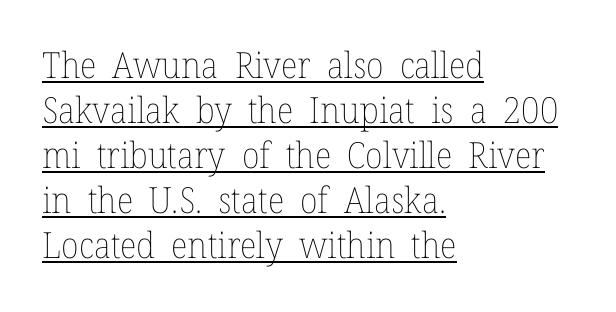
The image shows 36 px thin type, upright; set left-aligned, normal line spacing (1.25x), normal letter spacing, underlined; low stroke contrast and a medium x-height.
